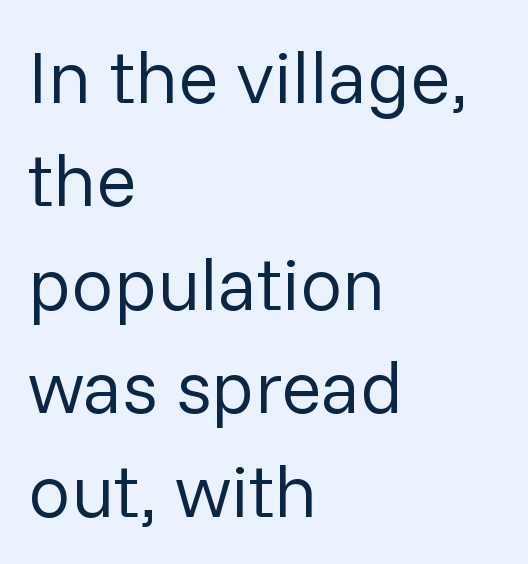
The lines are quadded left. The space between consecutive lines is moderate. Words appear dense and cohesive because spacing is normal. Honestly, there is no underline to notice here at all. This is sans-serif lettering, the kind often seen on screens and signage.
